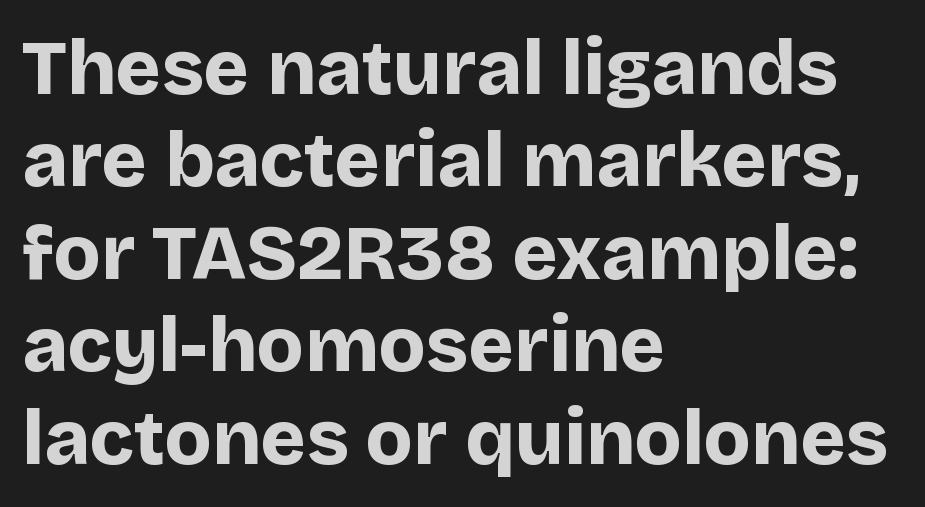
This sample uses an upright cut, with every glyph sitting square on the baseline. Serif or sans? Sans — the stroke terminals are bare. The zone under the glyphs is completely vacant. This sample is left-justified, so line endings fall wherever the words run out. You could not count columns in this text — the font is proportionally spaced.
